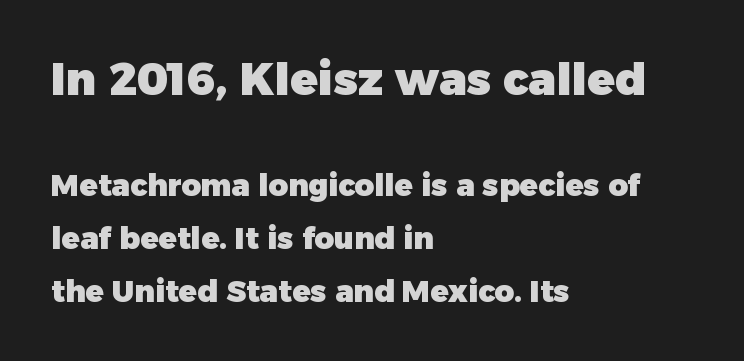
Q: Is the text bold? A: Yes.
Q: Is the text italic (slanted)? A: No, it is upright.
Q: Is the typeface a serif or a sans-serif typeface? A: Sans-serif.
Q: Is the text underlined? A: No.
Q: How is the paragraph aligned? A: Left-aligned.
Q: Is the spacing between letters normal or unusually wide? A: Normal.
Q: Which block of text is set in a larger size, the first (top) or the second (bottom)? A: The first (top) one.
Q: Width (condensed, normal, or wide)? A: Normal.
Q: Stroke contrast? A: Low.
Q: x-height? A: Medium.
Q: Monospaced? A: No.
